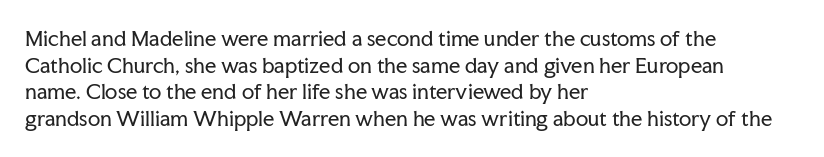
Does the copy run flush right? No — it runs flush left. The block of text has a typical density, with ordinary space between rows. This sample uses plain, unmodified letter spacing. The zone under the glyphs is completely vacant. A roman cut, with each character standing at attention. Stem width sits at or under what a default text font uses.
